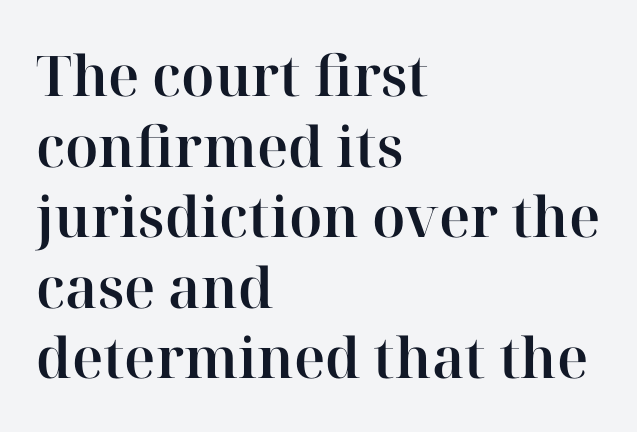
The image shows 56 px serif type, upright; set left-aligned, normal line spacing (1.26x), normal letter spacing, not underlined; high stroke contrast and a medium x-height.
